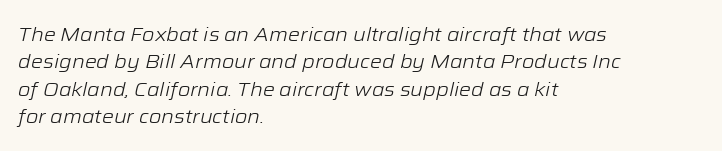
{"italic": "yes", "lean": "right", "slant_degrees": 12, "bold": "no", "underline": "no", "align": "left", "line_spacing": "normal", "line_spacing_ratio": 1.37, "letter_spacing": "normal", "letter_spacing_em": 0.0, "glyph_px": 20}
